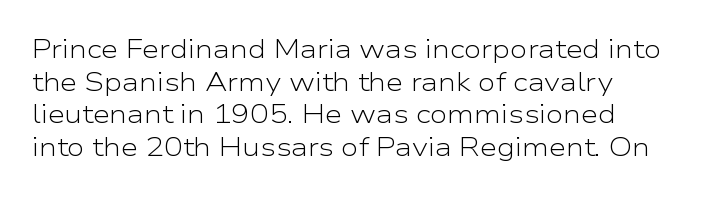
Q: Is the text bold? A: No.
Q: Is the text italic (slanted)? A: No, it is upright.
Q: Is the text underlined? A: No.
Q: Is the spacing between letters normal or unusually wide? A: Normal.
Q: Is the spacing between lines tight, normal or loose? A: Normal.
